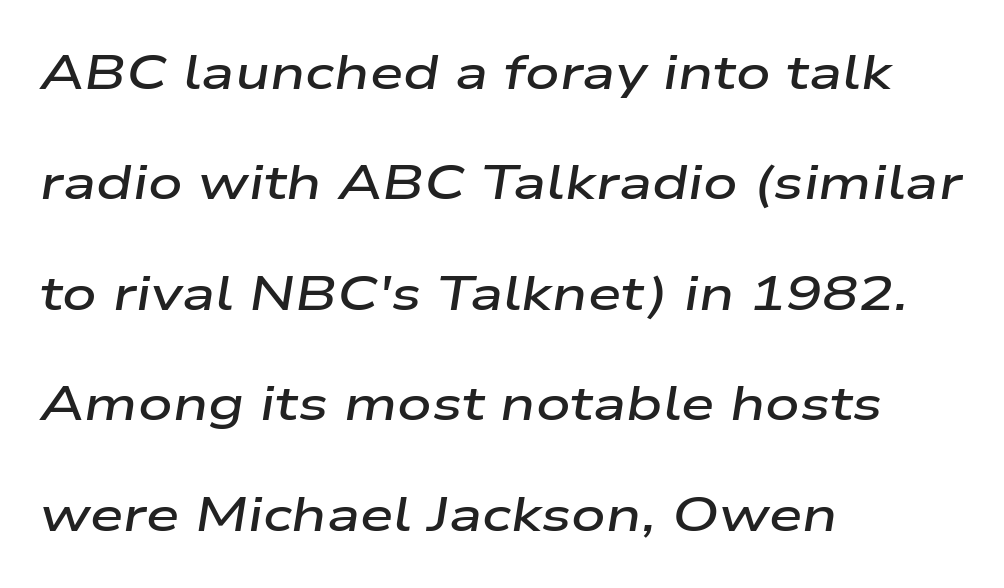
Q: Is the text bold? A: Semi-bold.
Q: Is the text italic (slanted)? A: Yes, it leans right by about 9 degrees.
Q: Is the text underlined? A: No.
Q: How is the paragraph aligned? A: Left-aligned.
Q: Is the spacing between letters normal or unusually wide? A: Normal.
Q: Is the spacing between lines tight, normal or loose? A: Loose.
Q: Width (condensed, normal, or wide)? A: Wide.
Q: Stroke contrast? A: Low.
Q: x-height? A: Medium.
Q: Monospaced? A: No.
